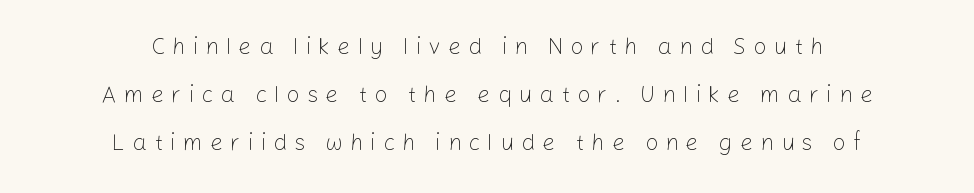
{"italic": "no", "bold": "no", "underline": "no", "align": "center", "line_spacing": "loose", "line_spacing_ratio": 2.08, "letter_spacing": "wide", "letter_spacing_em": 0.31, "glyph_px": 23}
